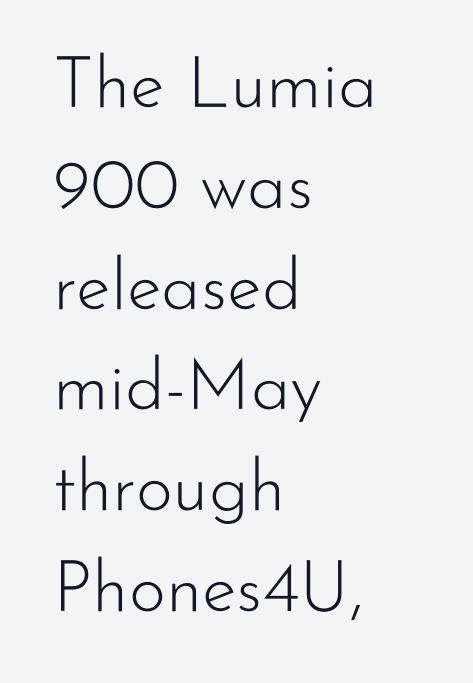
The image shows 71 px light sans-serif type, upright; set left-aligned, normal line spacing (1.42x), normal letter spacing, not underlined; low stroke contrast and a small x-height.
